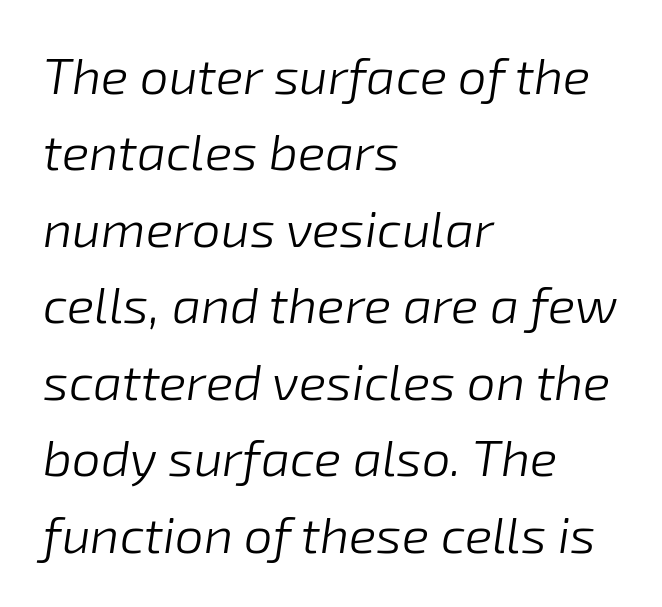
Q: Is the text bold? A: No.
Q: Is the text italic (slanted)? A: Yes, it leans right by about 8 degrees.
Q: Is the text underlined? A: No.
Q: How is the paragraph aligned? A: Left-aligned.
Q: Is the spacing between letters normal or unusually wide? A: Normal.
Q: Is the spacing between lines tight, normal or loose? A: Normal.
Q: Width (condensed, normal, or wide)? A: Normal.
Q: Stroke contrast? A: Low.
Q: x-height? A: Medium.
Q: Monospaced? A: No.
